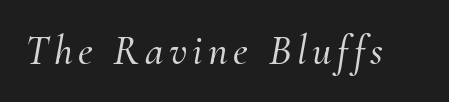
Here the designer chose a conventional face with non-uniform glyph widths. The letters carry serifs — small finishing strokes at the ends of their stems. Italic? Definitely — the glyphs are oblique. Descender tails drop into unmarked territory.
